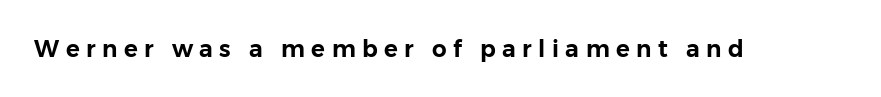
Q: Is the text italic (slanted)? A: No, it is upright.
Q: Is the text underlined? A: No.
Q: Is the spacing between letters normal or unusually wide? A: Unusually wide.
